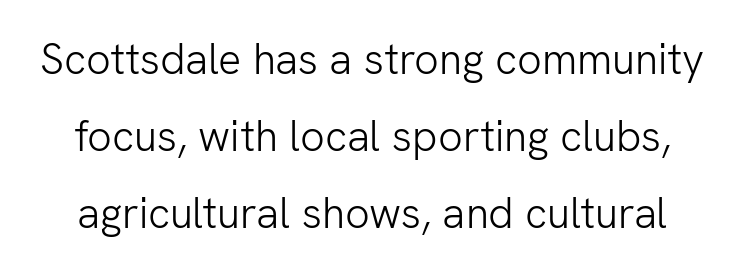
Q: Is the text bold? A: No.
Q: Is the text italic (slanted)? A: No, it is upright.
Q: Is the typeface a serif or a sans-serif typeface? A: Sans-serif.
Q: Is the text underlined? A: No.
Q: Is the spacing between letters normal or unusually wide? A: Normal.
Q: Width (condensed, normal, or wide)? A: Normal.
Q: Stroke contrast? A: Low.
Q: x-height? A: Medium.
Q: Monospaced? A: No.
